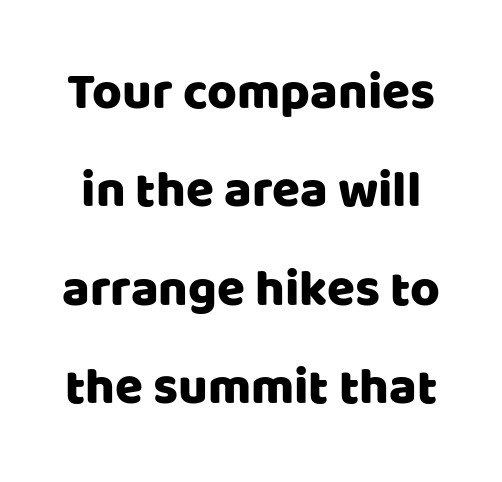
Q: Is the text italic (slanted)? A: No, it is upright.
Q: Is the typeface a serif or a sans-serif typeface? A: Sans-serif.
Q: Is the text underlined? A: No.
Q: Is the spacing between letters normal or unusually wide? A: Normal.
Q: Is the spacing between lines tight, normal or loose? A: Loose.
Q: Width (condensed, normal, or wide)? A: Normal.
Q: Stroke contrast? A: Low.
Q: x-height? A: Large.
Q: Monospaced? A: No.
